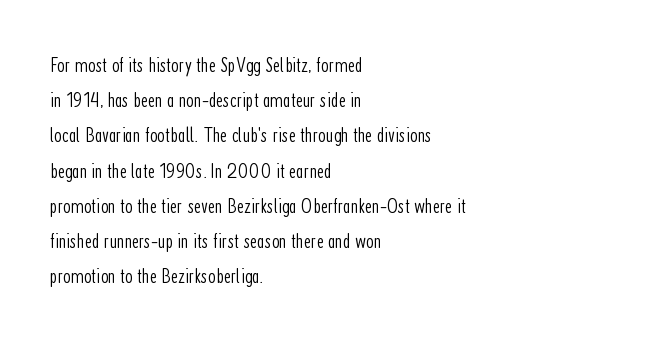
{"italic": "no", "bold": "no", "underline": "no", "align": "left", "line_spacing": "normal", "line_spacing_ratio": 1.6, "letter_spacing": "normal", "letter_spacing_em": 0.0, "glyph_px": 22}
